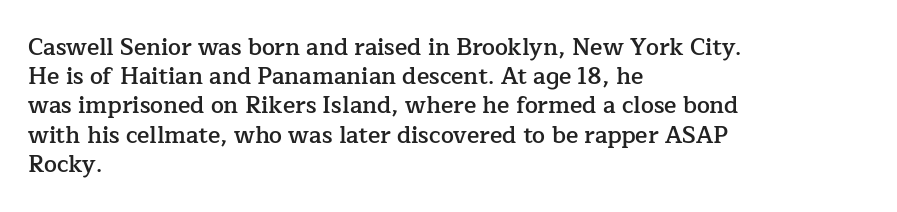
{"italic": "no", "bold": "semi", "underline": "no", "align": "left", "line_spacing": "normal", "line_spacing_ratio": 1.27, "letter_spacing": "normal", "letter_spacing_em": 0.0, "glyph_px": 23}
